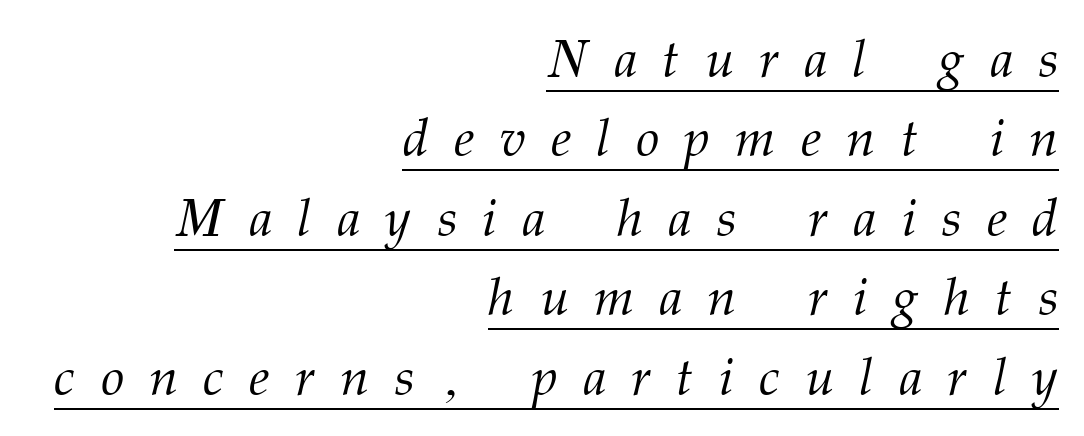
{"serif": "yes", "italic": "yes", "lean": "right", "slant_degrees": 12, "bold": "no", "weight": "light", "width": "normal", "stroke_contrast": "medium", "x_height": "medium", "monospaced": "no", "underline": "yes", "align": "right", "line_spacing": "normal", "line_spacing_ratio": 1.5, "letter_spacing": "wide", "letter_spacing_em": 0.48, "glyph_px": 53}
